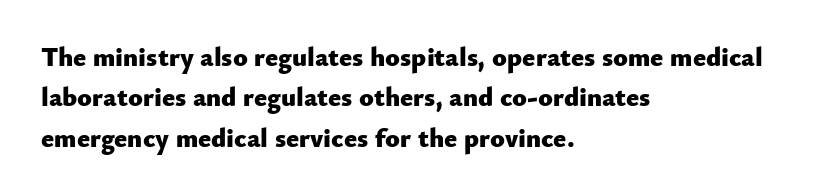
Look at the tracking — it's just the regular setting, nothing added. A classic flush-left, rag-right setting is used for this passage. Lines of text with bare space underneath. The font's upright variant was chosen for this text.
